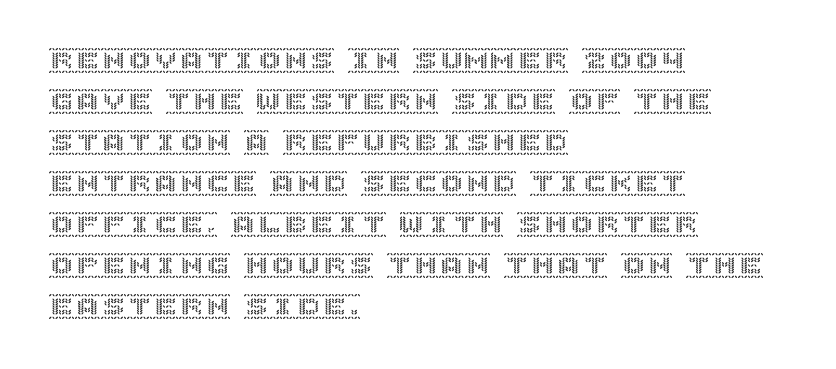
{"italic": "no", "underline": "no", "align": "left", "line_spacing": "normal", "line_spacing_ratio": 1.58, "letter_spacing": "normal", "letter_spacing_em": 0.0, "glyph_px": 26}
